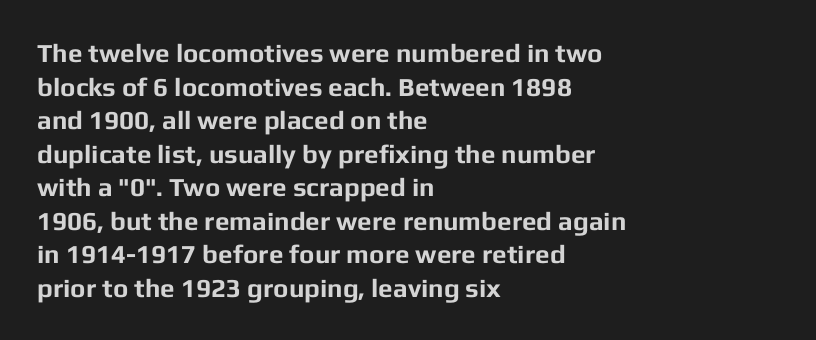
{"italic": "no", "bold": "yes", "underline": "no", "align": "left", "line_spacing": "normal", "line_spacing_ratio": 1.29, "letter_spacing": "normal", "letter_spacing_em": 0.0, "glyph_px": 26}
